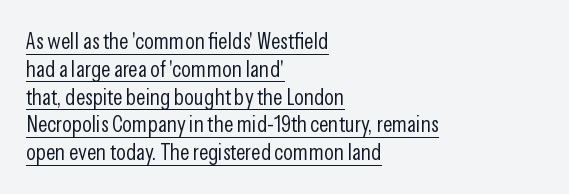
The image shows 23 px text type, upright; set left-aligned, line spacing 1.21x, normal letter spacing, underlined.
